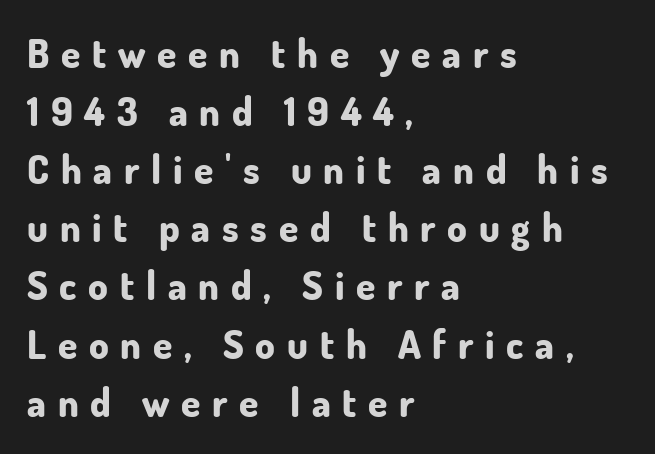
The image shows 39 px bold sans-serif type, upright; set left-aligned, normal line spacing (1.49x), unusually wide letter spacing (+0.3 em), not underlined; low stroke contrast and a small x-height.
